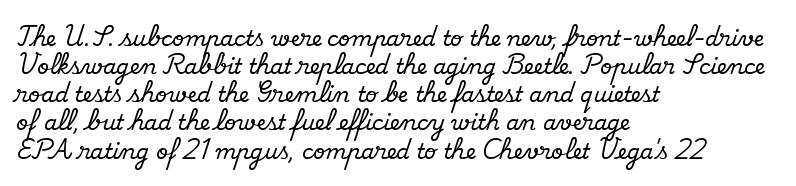
The image shows 21 px text type; set left-aligned, normal line spacing (1.34x), normal letter spacing, not underlined.
